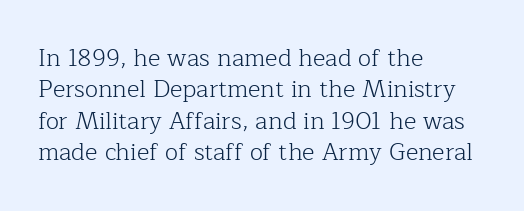
What stands out about the letter spacing? Nothing — it is the standard amount. Unmarked baselines from the first word to the last. The rendering anchors every line to the left-hand side. Regarding leading, the lines here are spaced in the standard way. Compared with a typical body face, this is equally light or lighter still. In terms of posture, this sample is upright.
